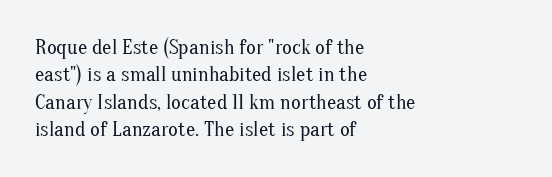
Q: Is the text bold? A: No.
Q: Is the text italic (slanted)? A: No, it is upright.
Q: Is the text underlined? A: No.
Q: How is the paragraph aligned? A: Left-aligned.
Q: Is the spacing between letters normal or unusually wide? A: Normal.
Q: Is the spacing between lines tight, normal or loose? A: Normal.
